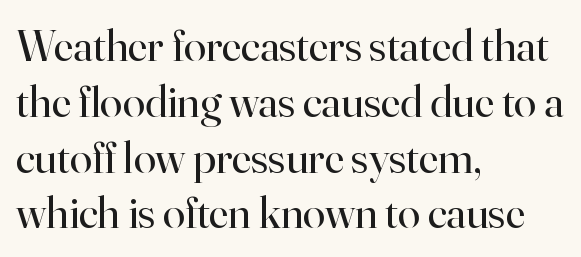
A bare baseline throughout the passage. Heft: none added — not bold. The lines are quadded left. Think of a printed novel: that variable character pitch is what you see here.
